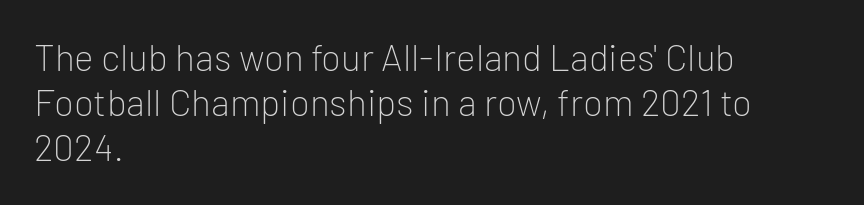
{"serif": "no", "italic": "no", "bold": "no", "weight": "light", "width": "normal", "stroke_contrast": "low", "x_height": "medium", "monospaced": "no", "underline": "no", "align": "left", "line_spacing_ratio": 1.22, "letter_spacing": "normal", "letter_spacing_em": 0.0, "glyph_px": 37}
